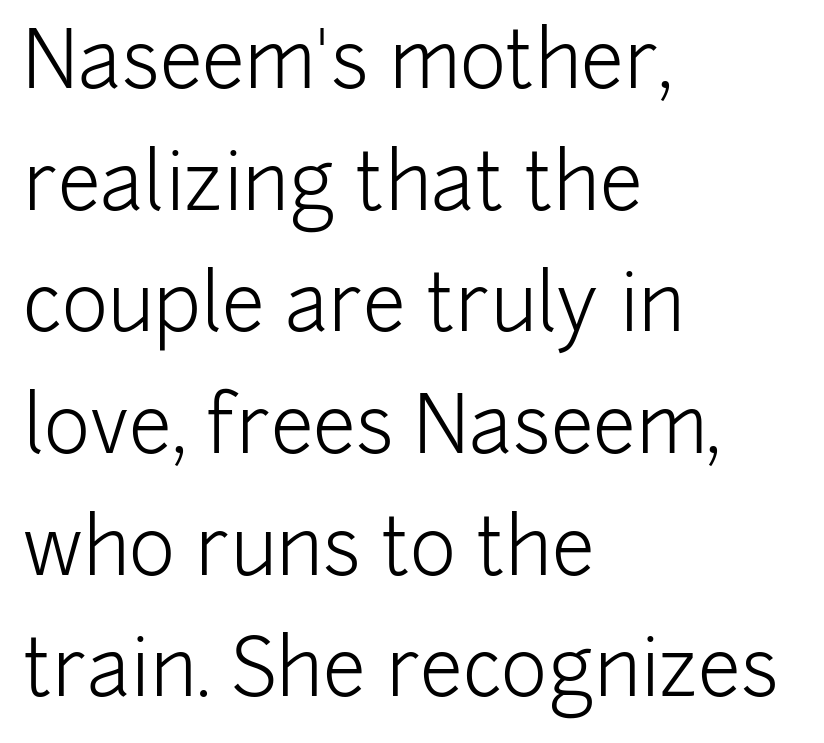
Q: Is the text bold? A: No.
Q: Is the text italic (slanted)? A: No, it is upright.
Q: Is the typeface a serif or a sans-serif typeface? A: Sans-serif.
Q: Is the text underlined? A: No.
Q: How is the paragraph aligned? A: Left-aligned.
Q: Is the spacing between letters normal or unusually wide? A: Normal.
Q: Is the spacing between lines tight, normal or loose? A: Normal.
Q: Width (condensed, normal, or wide)? A: Normal.
Q: Stroke contrast? A: Low.
Q: x-height? A: Medium.
Q: Monospaced? A: No.
